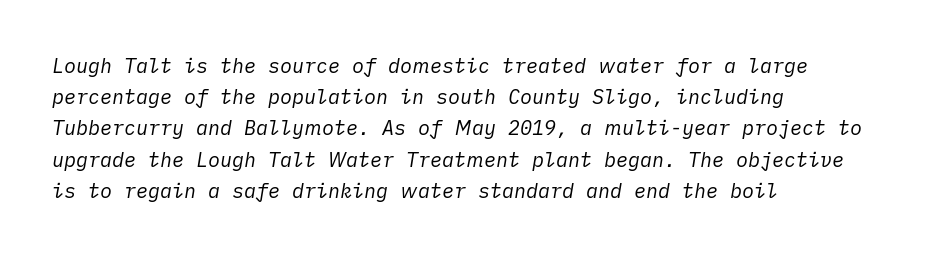
{"italic": "yes", "lean": "right", "slant_degrees": 10, "bold": "no", "underline": "no", "align": "left", "line_spacing": "normal", "line_spacing_ratio": 1.56, "letter_spacing": "normal", "letter_spacing_em": 0.0, "glyph_px": 20}
